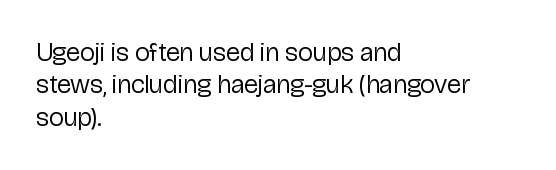
The image shows 26 px text type, upright; set left-aligned, normal line spacing (1.25x), normal letter spacing, not underlined.
